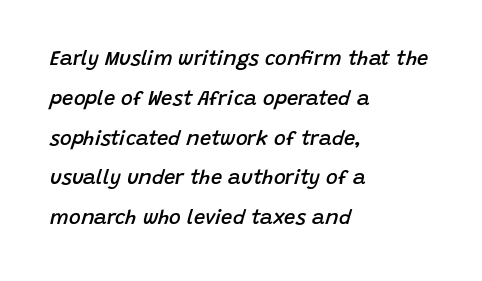
The image shows 20 px text type, italic (leaning right); set left-aligned, loose line spacing (1.99x), normal letter spacing, not underlined.
